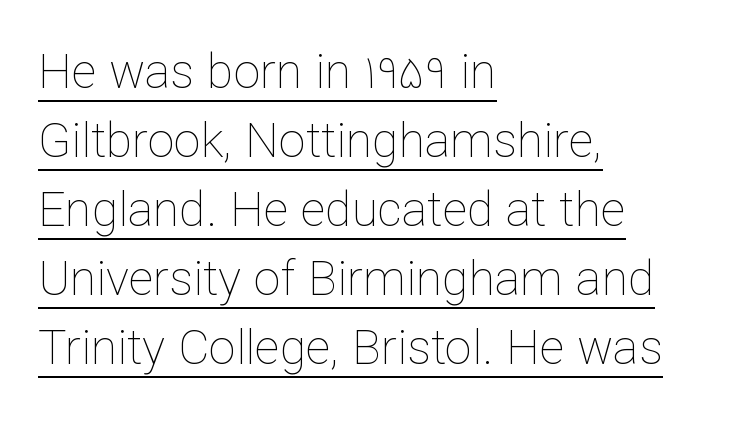
Q: Is the text bold? A: No.
Q: Is the text italic (slanted)? A: No, it is upright.
Q: Is the text underlined? A: Yes.
Q: How is the paragraph aligned? A: Left-aligned.
Q: Is the spacing between letters normal or unusually wide? A: Normal.
Q: Is the spacing between lines tight, normal or loose? A: Normal.
Q: Width (condensed, normal, or wide)? A: Normal.
Q: Stroke contrast? A: Low.
Q: x-height? A: Medium.
Q: Monospaced? A: No.
